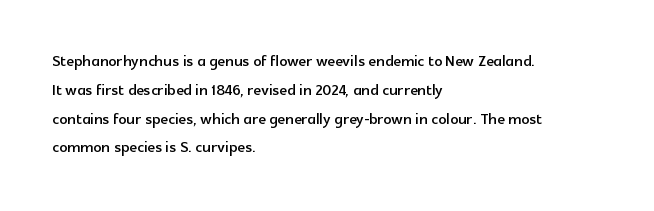
{"italic": "no", "underline": "no", "align": "left", "line_spacing": "normal", "line_spacing_ratio": 1.44, "letter_spacing": "normal", "letter_spacing_em": 0.0, "glyph_px": 20}
